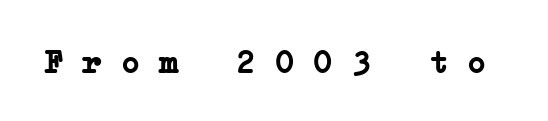
Q: Is the text bold? A: Yes.
Q: Is the typeface a serif or a sans-serif typeface? A: Serif.
Q: Is the text underlined? A: No.
Q: Is the spacing between letters normal or unusually wide? A: Normal.
Q: Width (condensed, normal, or wide)? A: Wide.
Q: Stroke contrast? A: Low.
Q: x-height? A: Medium.
Q: Monospaced? A: Yes.
